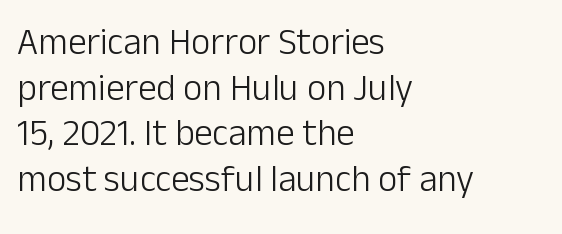
To sum up the face: it is a sans, with no serifs. A typesetter would call this proportional, since set widths differ per character. Caption: standard tracking, unaltered. Does the copy run flush right? No — it runs flush left.
